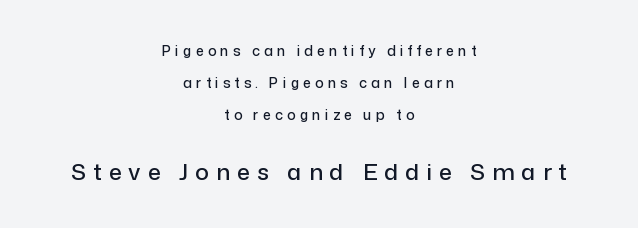
A centered setting, common on invitations and titles, is used for this passage. No word sits above an underline. The letterforms stand isolated, each surrounded by extra space. You could fit nearly another row in the gap between these rows.
